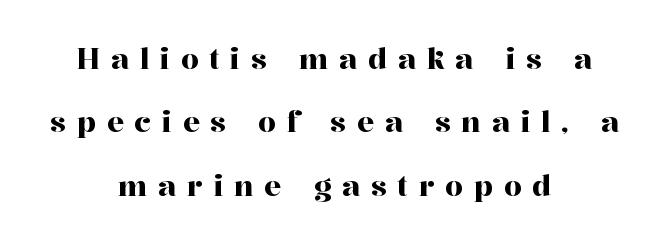
{"serif": "yes", "italic": "no", "width": "normal", "stroke_contrast": "high", "x_height": "medium", "monospaced": "no", "underline": "no", "align": "center", "line_spacing": "loose", "line_spacing_ratio": 2.26, "letter_spacing": "wide", "letter_spacing_em": 0.39, "glyph_px": 28}
